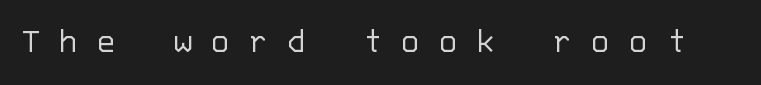
Q: Is the text bold? A: No.
Q: Is the text italic (slanted)? A: No, it is upright.
Q: Is the typeface a serif or a sans-serif typeface? A: Sans-serif.
Q: Is the text underlined? A: No.
Q: Is the spacing between letters normal or unusually wide? A: Unusually wide.
Q: Width (condensed, normal, or wide)? A: Normal.
Q: Stroke contrast? A: Low.
Q: x-height? A: Large.
Q: Monospaced? A: Yes.
